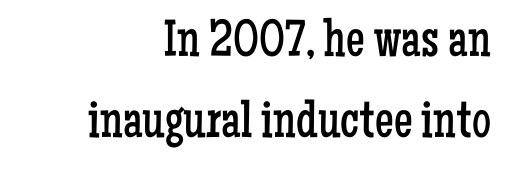
Every character sits straight up, as roman type does. Look at the tracking — it's just the regular setting, nothing added. The passage shown is typeset with a serif family. Ink coverage per letter is moderate at most.
